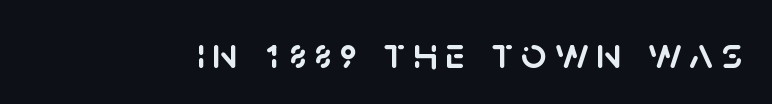
Q: Is the text italic (slanted)? A: No, it is upright.
Q: Is the typeface a serif or a sans-serif typeface? A: Sans-serif.
Q: Is the text underlined? A: No.
Q: Width (condensed, normal, or wide)? A: Normal.
Q: Stroke contrast? A: Low.
Q: x-height? A: Large.
Q: Monospaced? A: No.
